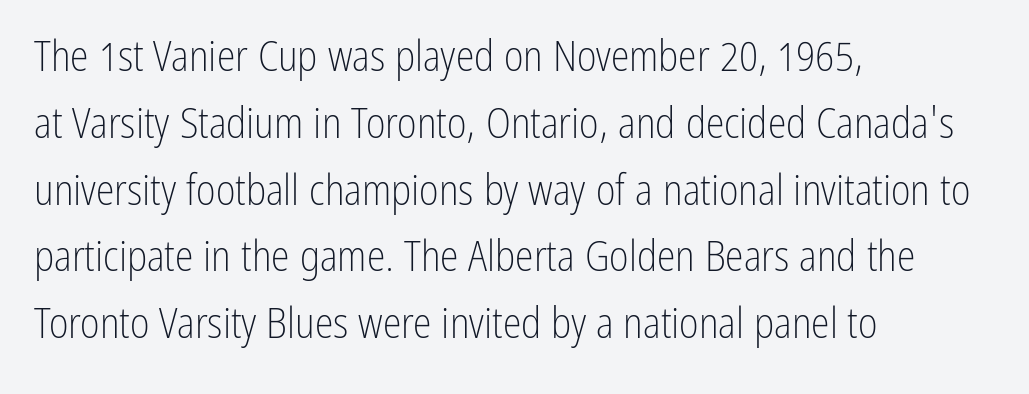
The text block is weighted toward the left margin, trailing off unevenly rightward. The face used here is proportionally spaced, like ordinary book or web type. A roman cut, with each character standing at attention. Compared with a typical body face, this is equally light or lighter still. Underline: absent.
